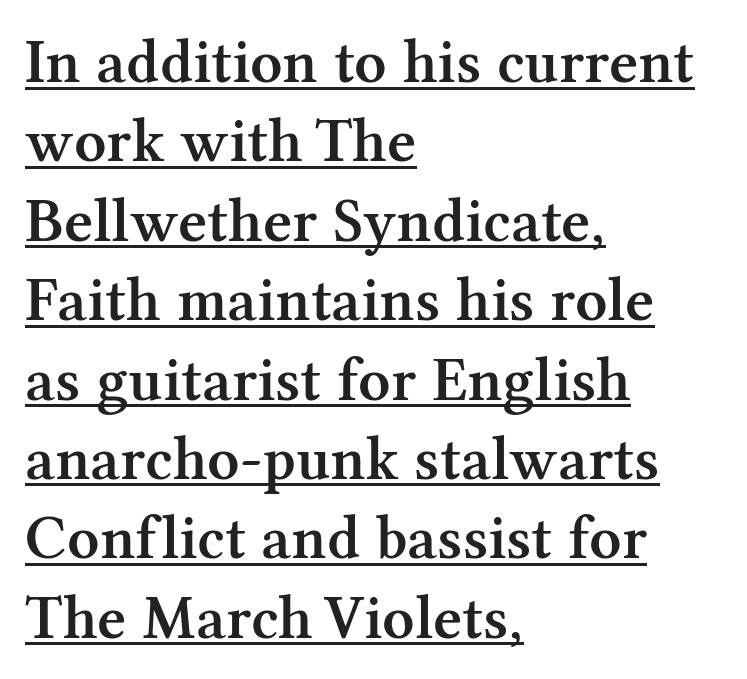
Do the letters lean? They stand straight. Typographically, this falls in the serif category. As a designer I'd log this as weight 600, semibold. The text block is weighted toward the left margin, trailing off unevenly rightward. Here the designer chose a conventional face with non-uniform glyph widths.
